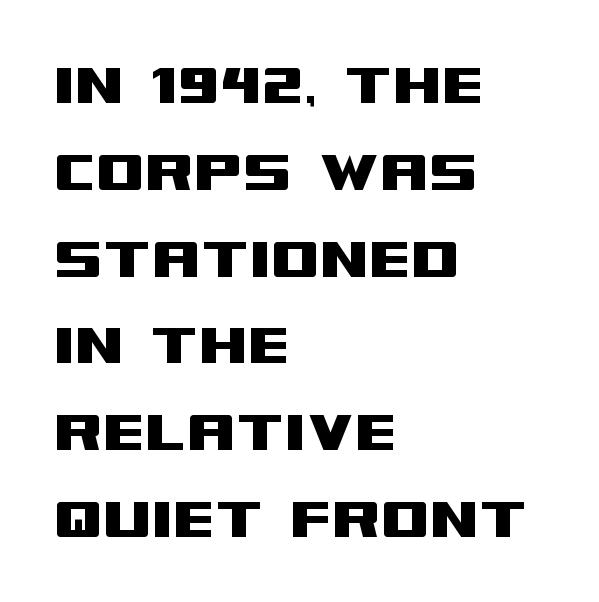
Q: Is the text italic (slanted)? A: No, it is upright.
Q: Is the typeface a serif or a sans-serif typeface? A: Sans-serif.
Q: Is the text underlined? A: No.
Q: How is the paragraph aligned? A: Left-aligned.
Q: Is the spacing between letters normal or unusually wide? A: Normal.
Q: Width (condensed, normal, or wide)? A: Wide.
Q: Stroke contrast? A: Medium.
Q: x-height? A: Large.
Q: Monospaced? A: No.
